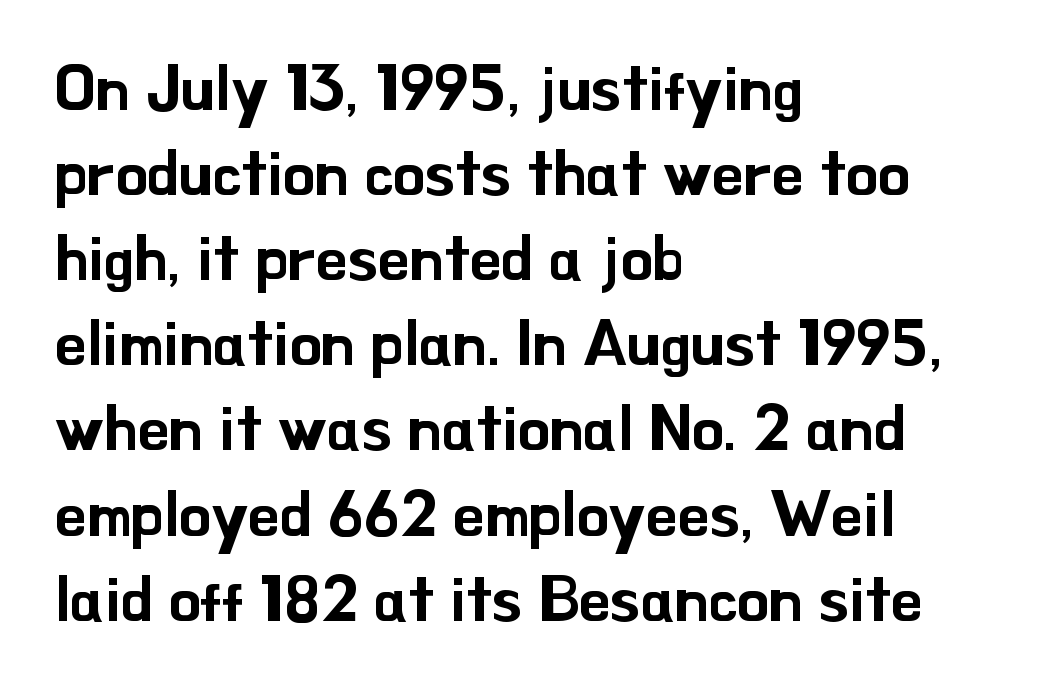
The image shows 64 px sans-serif type, upright; set left-aligned, normal line spacing (1.33x), normal letter spacing, not underlined; low stroke contrast and a small x-height.
